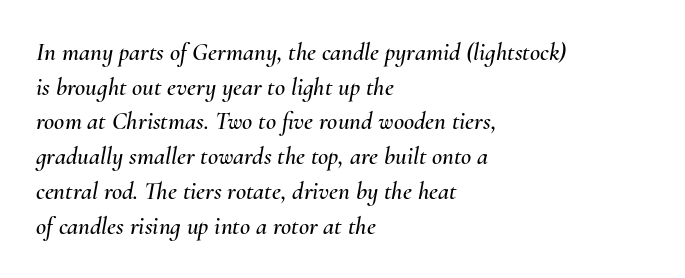
{"italic": "yes", "lean": "right", "slant_degrees": 10, "underline": "no", "align": "left", "line_spacing": "normal", "line_spacing_ratio": 1.39, "letter_spacing": "normal", "letter_spacing_em": 0.0, "glyph_px": 25}
